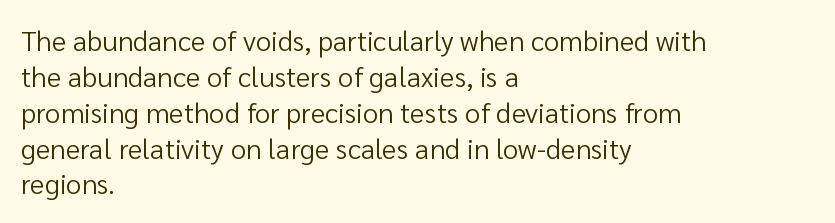
Looks like regular typesetting: each glyph gets only the width it needs. Compared with a typical body face, this is equally light or lighter still. Regarding leading, the lines here are spaced in the standard way. Short and long lines alike share a common starting point at left. Regarding serifs, this sample does without them.
